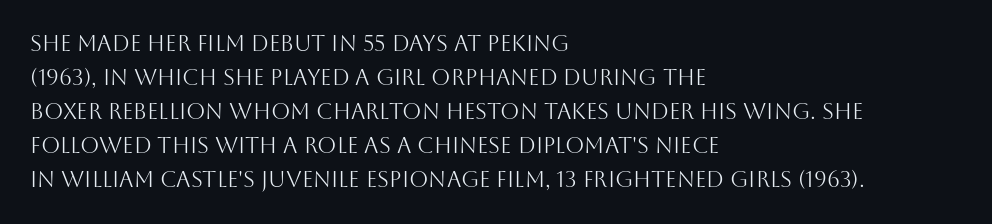
Q: Is the text bold? A: No.
Q: Is the text italic (slanted)? A: No, it is upright.
Q: Is the text underlined? A: No.
Q: How is the paragraph aligned? A: Left-aligned.
Q: Is the spacing between letters normal or unusually wide? A: Normal.
Q: Is the spacing between lines tight, normal or loose? A: Normal.
